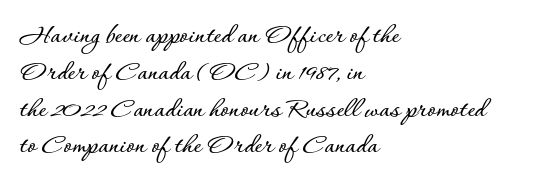
The image shows 29 px text type; set left-aligned, normal line spacing (1.27x), normal letter spacing, not underlined; low stroke contrast and a small x-height.
